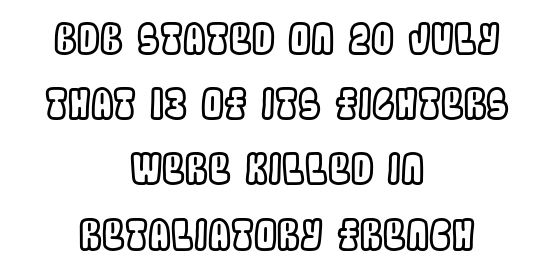
{"italic": "no", "width": "condensed", "x_height": "large", "monospaced": "no", "underline": "no", "align": "center", "line_spacing": "normal", "line_spacing_ratio": 1.59, "letter_spacing": "normal", "letter_spacing_em": 0.0, "glyph_px": 41}
